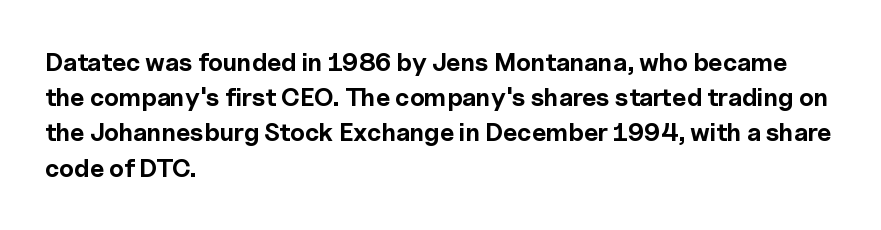
Q: Is the text bold? A: Yes.
Q: Is the text italic (slanted)? A: No, it is upright.
Q: Is the text underlined? A: No.
Q: How is the paragraph aligned? A: Left-aligned.
Q: Is the spacing between letters normal or unusually wide? A: Normal.
Q: Is the spacing between lines tight, normal or loose? A: Normal.
